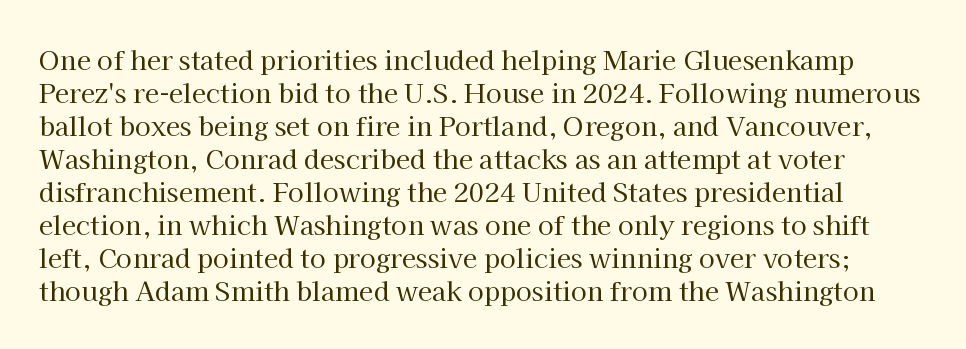
The image shows 26 px text type, upright; set normal line spacing (1.27x), normal letter spacing, not underlined.
